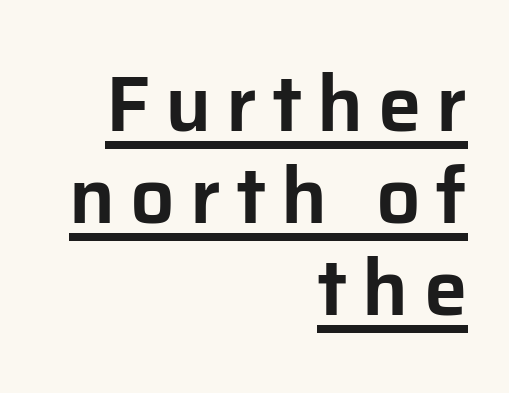
The face used here is proportionally spaced, like ordinary book or web type. Typeset ragged left — the right edge is the straight one. Italic: no, the glyphs are upright roman. Typographically, this falls in the sans-serif category. The string is rendered with underlining switched on.
